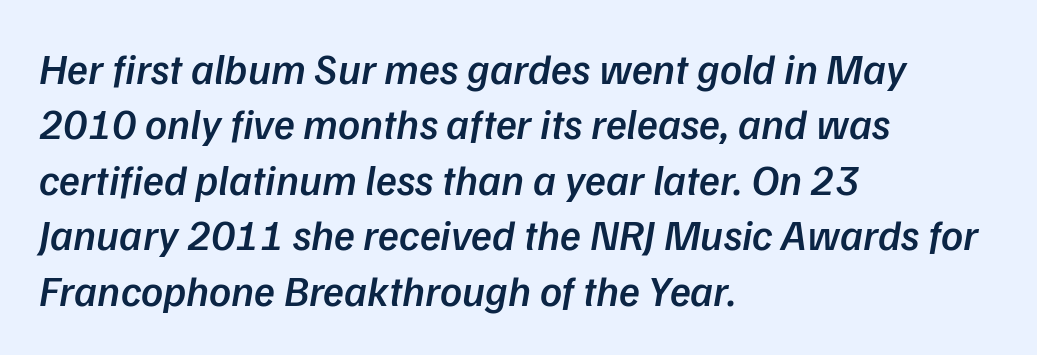
Q: Is the text bold? A: Semi-bold.
Q: Is the typeface a serif or a sans-serif typeface? A: Sans-serif.
Q: Is the text underlined? A: No.
Q: How is the paragraph aligned? A: Left-aligned.
Q: Is the spacing between letters normal or unusually wide? A: Normal.
Q: Is the spacing between lines tight, normal or loose? A: Normal.
Q: Width (condensed, normal, or wide)? A: Normal.
Q: Stroke contrast? A: Low.
Q: x-height? A: Medium.
Q: Monospaced? A: No.
